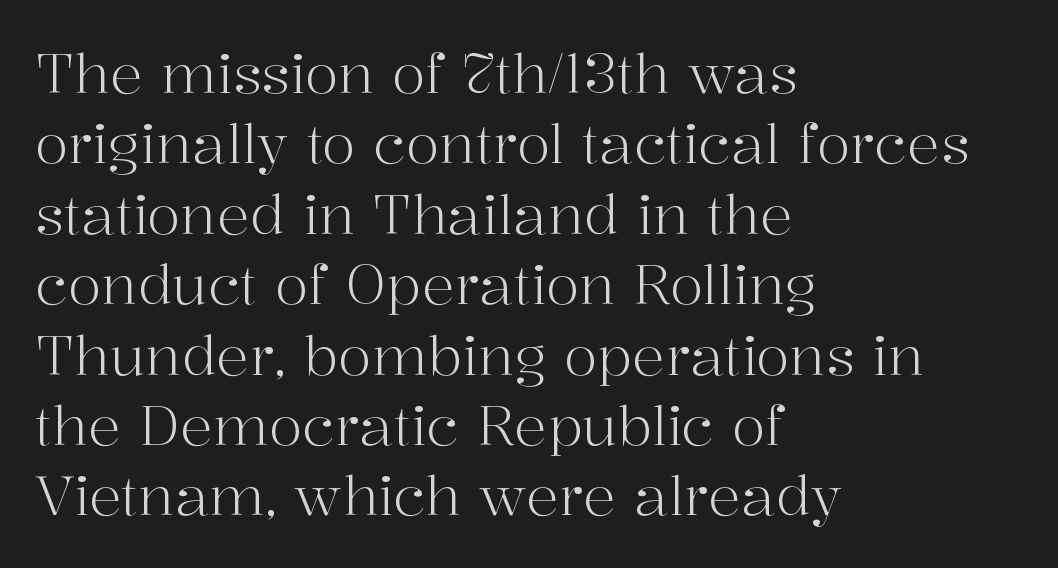
The image shows 55 px light serif type, upright; set left-aligned, normal line spacing (1.28x), normal letter spacing, not underlined; high stroke contrast and a medium x-height.
